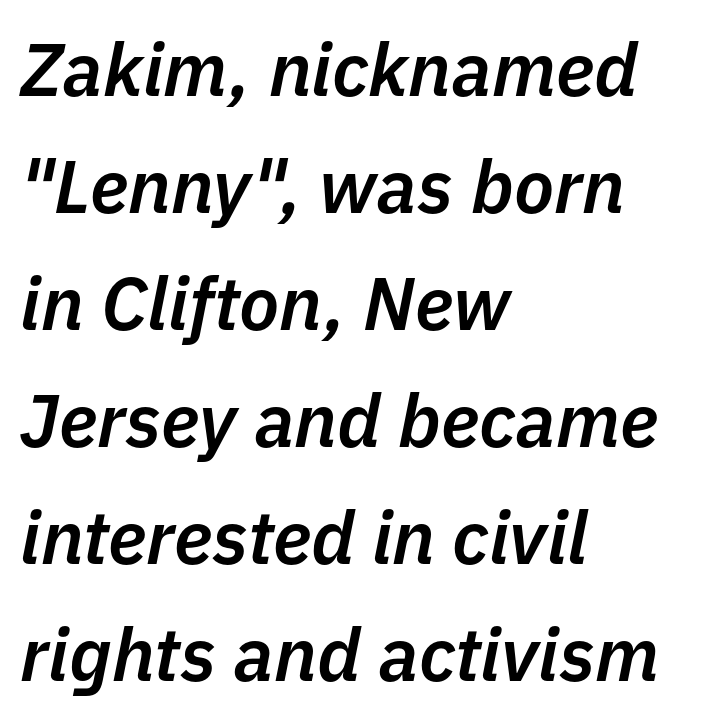
Q: Is the text bold? A: Semi-bold.
Q: Is the text italic (slanted)? A: Yes, it leans right by about 11 degrees.
Q: Is the text underlined? A: No.
Q: How is the paragraph aligned? A: Left-aligned.
Q: Is the spacing between letters normal or unusually wide? A: Normal.
Q: Is the spacing between lines tight, normal or loose? A: Normal.
Q: Width (condensed, normal, or wide)? A: Normal.
Q: Stroke contrast? A: Low.
Q: x-height? A: Medium.
Q: Monospaced? A: No.
